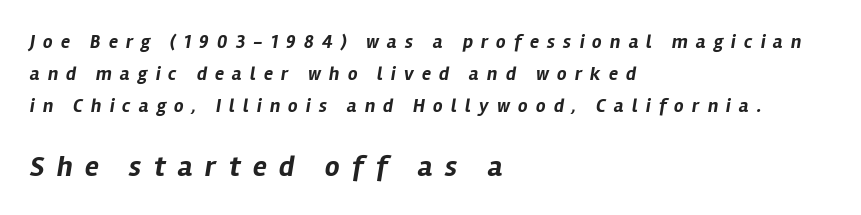
These lines stack with their left ends in a neat column. Typesetter's note: full bold, strokes at maximum text heaviness. Which chunk is bigger? The second one — the bottom block dwarfs the top. Is this a fixed-width face? No — the glyphs have proportional, varying widths.
